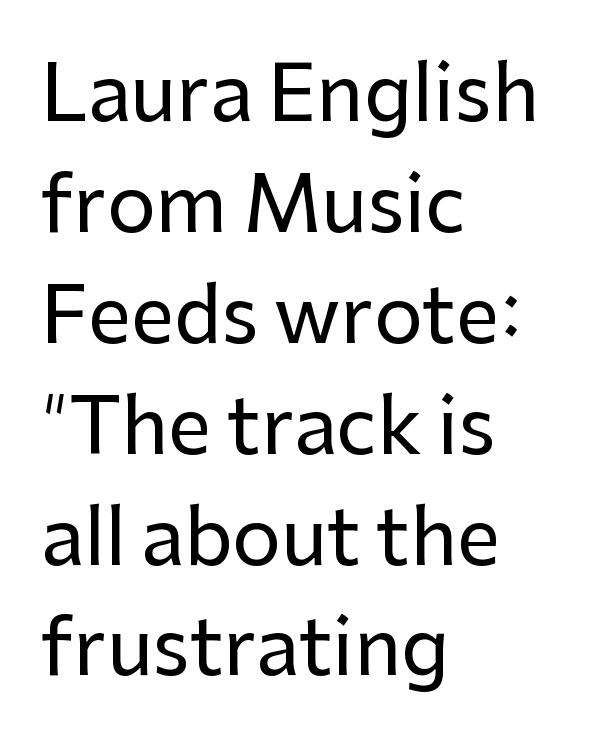
The image shows 77 px sans-serif type, upright; set left-aligned, normal line spacing (1.44x), normal letter spacing, not underlined; low stroke contrast and a medium x-height.
